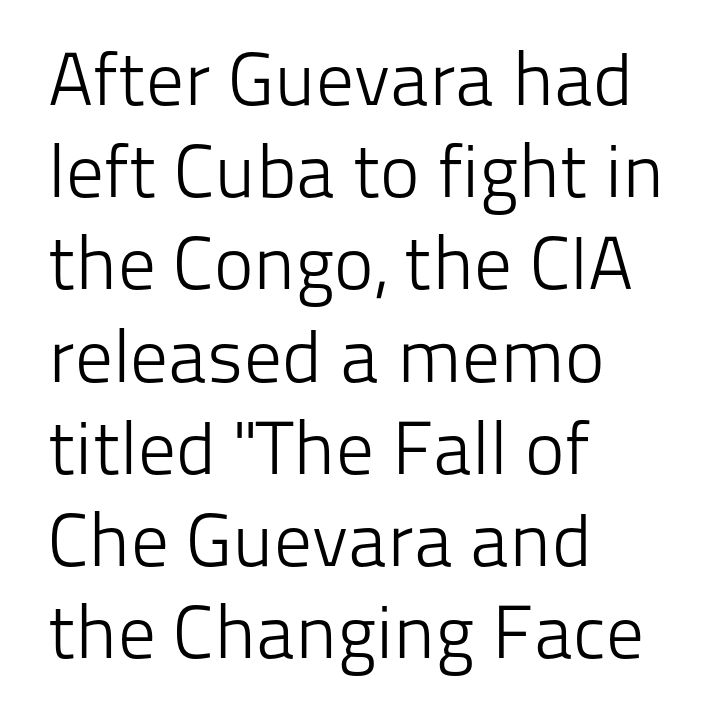
Nothing sits at the stroke ends, so this counts as sans-serif. The typesetting does not lean heavy: it is not bold. A roman cut, with each character standing at attention. Line starts are locked; line ends wander.
